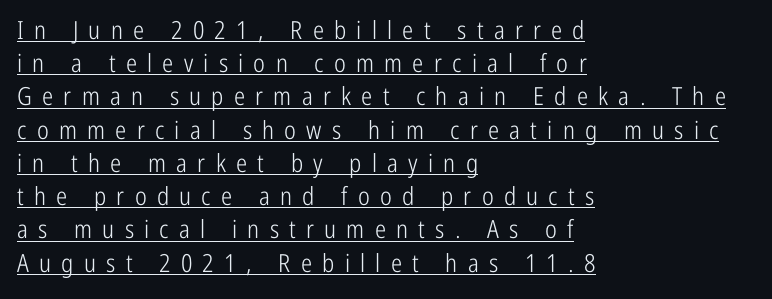
Regular leading. A classic flush-left, rag-right setting is used for this passage. When letters stand straight like this, we call the style roman or upright. Loose tracking; the words dissolve into strings of separated letters.
